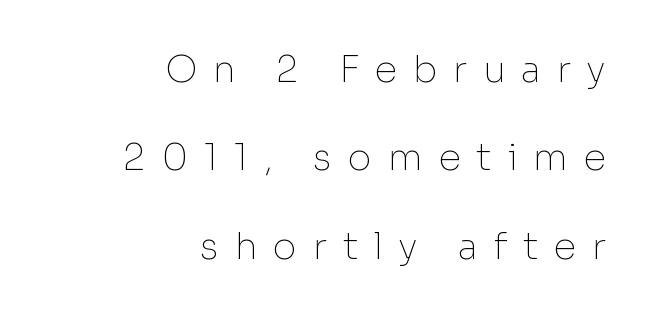
Q: Is the text bold? A: No.
Q: Is the text italic (slanted)? A: No, it is upright.
Q: Is the typeface a serif or a sans-serif typeface? A: Sans-serif.
Q: Is the text underlined? A: No.
Q: How is the paragraph aligned? A: Right-aligned.
Q: Is the spacing between letters normal or unusually wide? A: Unusually wide.
Q: Is the spacing between lines tight, normal or loose? A: Loose.
Q: Width (condensed, normal, or wide)? A: Normal.
Q: Stroke contrast? A: Low.
Q: x-height? A: Medium.
Q: Monospaced? A: No.
